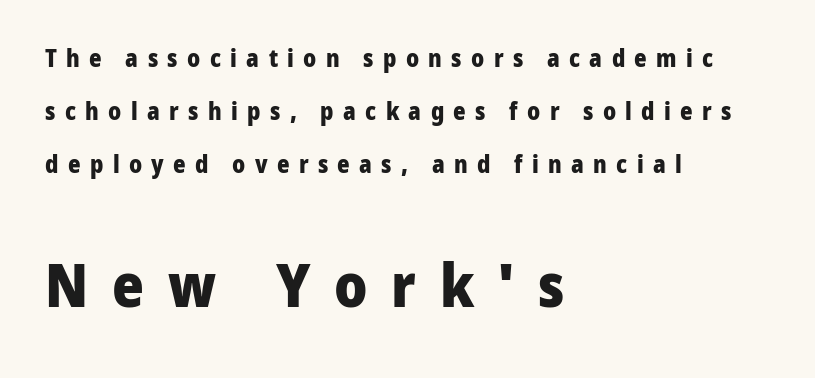
The image shows 61 px heavy sans-serif type, upright; set left-aligned, loose line spacing (2.2x), unusually wide letter spacing (+0.39 em), not underlined; the second (bottom) block is 2.54x larger; low stroke contrast and a medium x-height.
